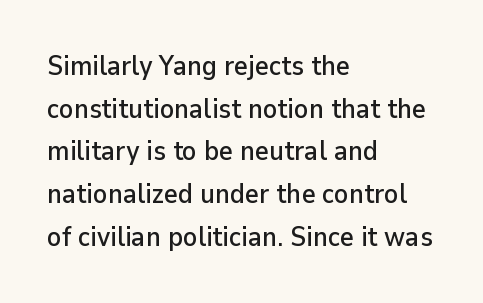
The image shows 27 px text type, upright; set left-aligned, normal line spacing (1.58x), normal letter spacing, not underlined.
